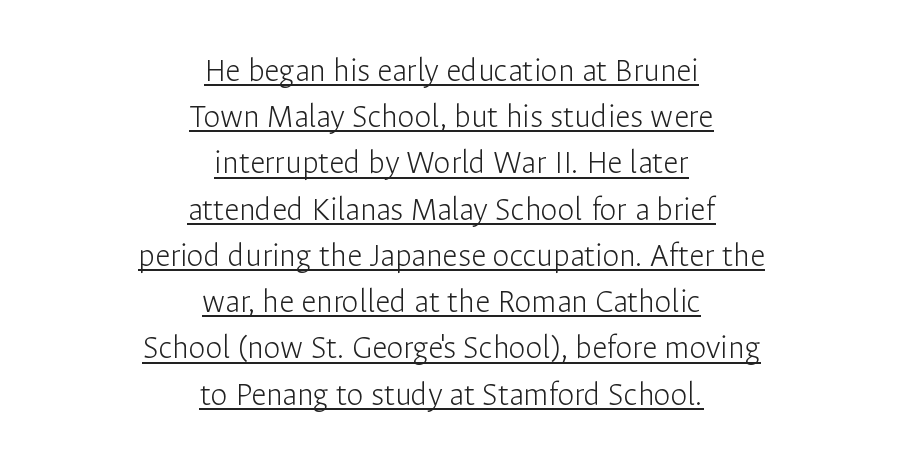
{"serif": "no", "italic": "no", "bold": "no", "weight": "light", "width": "normal", "stroke_contrast": "low", "x_height": "medium", "monospaced": "no", "underline": "yes", "align": "center", "line_spacing": "normal", "line_spacing_ratio": 1.36, "letter_spacing": "normal", "letter_spacing_em": 0.0, "glyph_px": 34}
